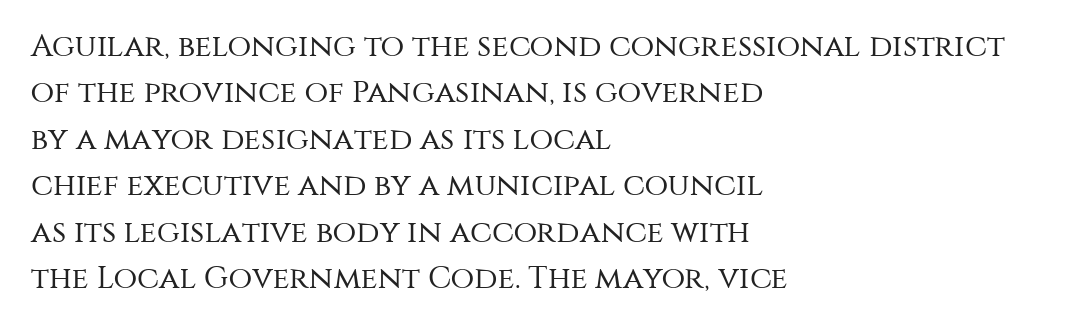
Characters follow at the spacing the type designer built in. You can tell from the bare stems that sans-serif type was used. These lines sit exactly where default settings would place them. The letters advance in unequal steps, a hallmark of proportional type. Descenders hang freely into open space. Ordinary non-slanted type is in use.
